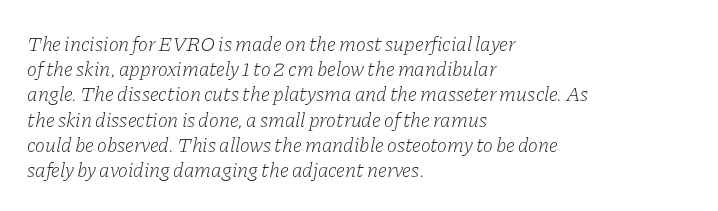
The image shows 21 px text type, italic (leaning right); set left-aligned, line spacing 1.2x, normal letter spacing, not underlined.
